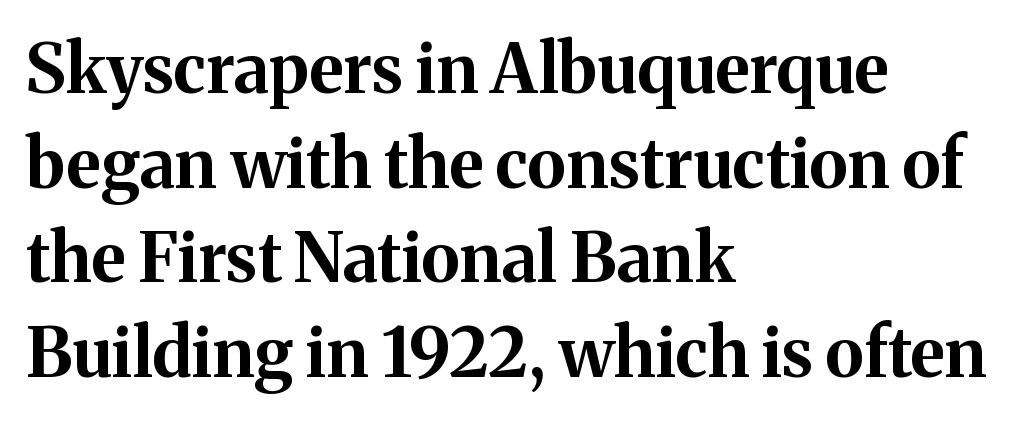
Q: Is the text bold? A: Yes.
Q: Is the text italic (slanted)? A: No, it is upright.
Q: Is the typeface a serif or a sans-serif typeface? A: Serif.
Q: Is the text underlined? A: No.
Q: How is the paragraph aligned? A: Left-aligned.
Q: Is the spacing between letters normal or unusually wide? A: Normal.
Q: Is the spacing between lines tight, normal or loose? A: Normal.
Q: Width (condensed, normal, or wide)? A: Normal.
Q: Stroke contrast? A: Medium.
Q: x-height? A: Medium.
Q: Monospaced? A: No.
